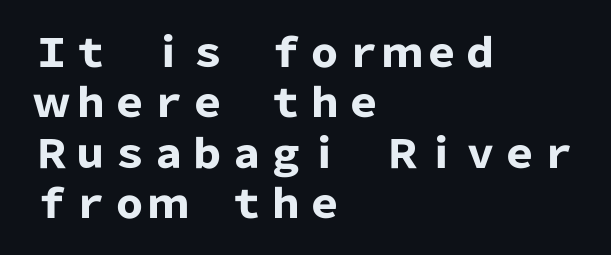
{"serif": "no", "italic": "no", "bold": "yes", "weight": "heavy", "width": "normal", "stroke_contrast": "low", "x_height": "medium", "monospaced": "no", "underline": "no", "align": "left", "line_spacing": "normal", "line_spacing_ratio": 1.29, "letter_spacing": "normal", "letter_spacing_em": 0.0, "glyph_px": 39}
